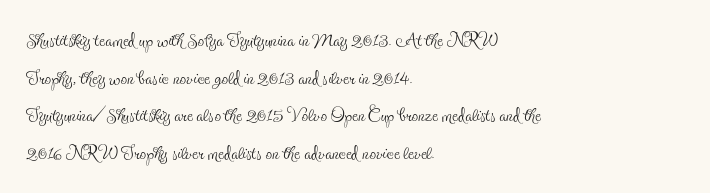
The image shows 26 px text type; set left-aligned, normal line spacing (1.45x), normal letter spacing, not underlined.
